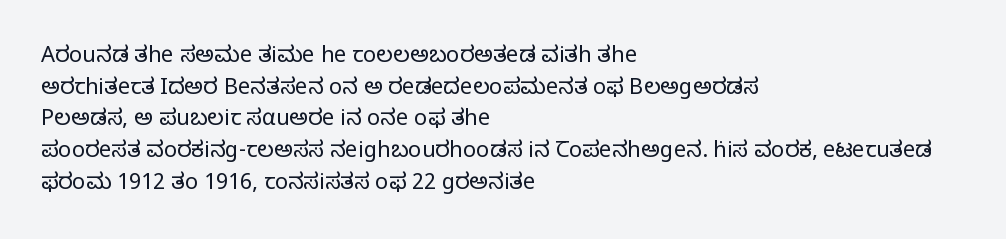
Ordinary non-slanted type is in use. Whoever set this chose a conventional vertical rhythm. Nothing unusual about the tracking: characters are spaced as the font intends. Every row of glyphs begins at an identical x-position on the left.
